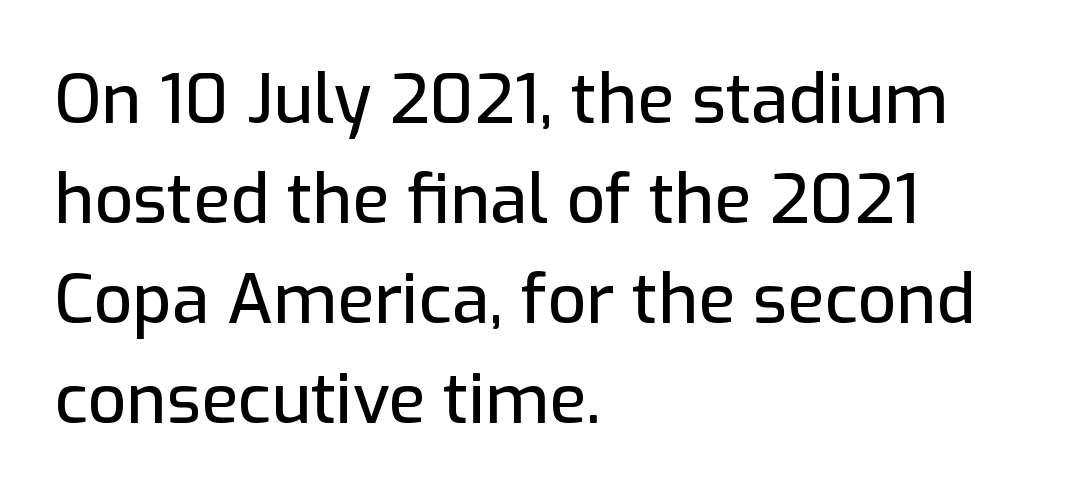
The area under the type is left untouched. Students, observe: this is what conventionally led text looks like. The passage is arranged the way most books set body copy — flush left. Default kerning and tracking; the words read as compact shapes. The passage shown is typed in a proportional face where columns would drift. This rendering employs a face without finishing strokes, i.e., a sans-serif.
